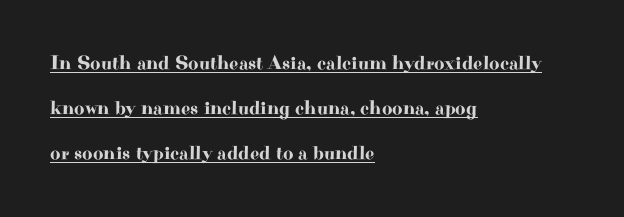
Q: Is the text italic (slanted)? A: No, it is upright.
Q: Is the text underlined? A: Yes.
Q: How is the paragraph aligned? A: Left-aligned.
Q: Is the spacing between letters normal or unusually wide? A: Normal.
Q: Is the spacing between lines tight, normal or loose? A: Loose.
